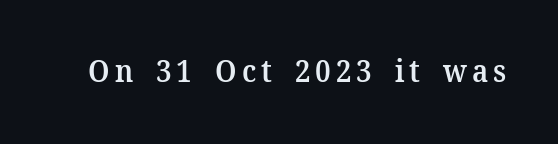
What weight is shown? A semibold, between regular and bold. Serif or sans? Serif — the stroke terminals have little feet. Every character sits straight up, as roman type does. Proportional: the letters do not fall into vertical columns. No word sits above an underline.
